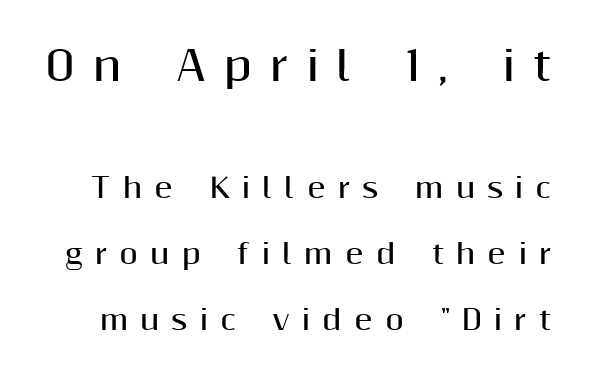
Pretty heavy lettering here — definitely bold. Posture: straight, roman, zero tilt. Whoever set this made the first block the dominant, larger element. A typesetter would call this proportional, since set widths differ per character. Interline gaps are noticeably wide in this sample.
